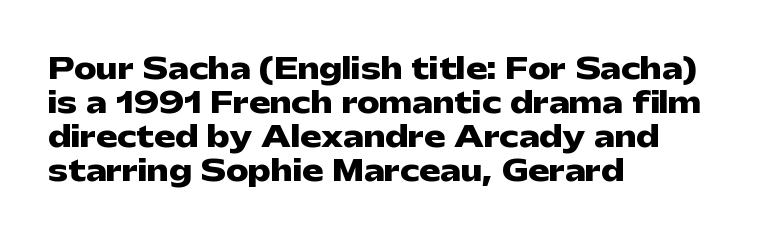
{"serif": "no", "italic": "no", "bold": "yes", "weight": "heavy", "width": "wide", "stroke_contrast": "low", "x_height": "medium", "monospaced": "no", "underline": "no", "align": "left", "line_spacing_ratio": 1.21, "letter_spacing": "normal", "letter_spacing_em": 0.0, "glyph_px": 28}
